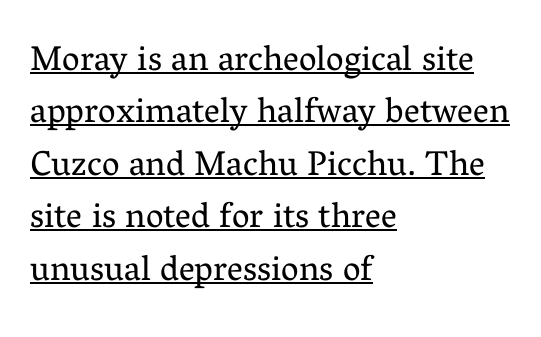
A quiet, ordinary-to-light weight characterises the typeface. These lines keep a tight, regular rhythm from letter to letter. The face used here is proportionally spaced, like ordinary book or web type. Casual observation: everything's shoved over to the left. This rendering features underlined lettering. Successive baselines arrive at the customary interval.
